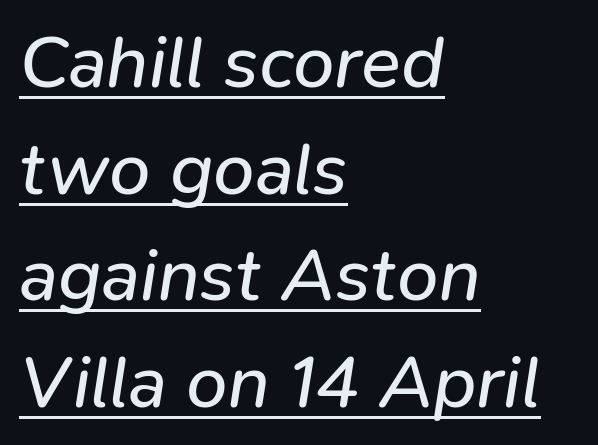
{"italic": "yes", "lean": "right", "slant_degrees": 9, "bold": "no", "weight": "regular", "width": "normal", "stroke_contrast": "low", "x_height": "medium", "monospaced": "no", "underline": "yes", "align": "left", "line_spacing": "normal", "line_spacing_ratio": 1.44, "letter_spacing": "normal", "letter_spacing_em": 0.0, "glyph_px": 74}
